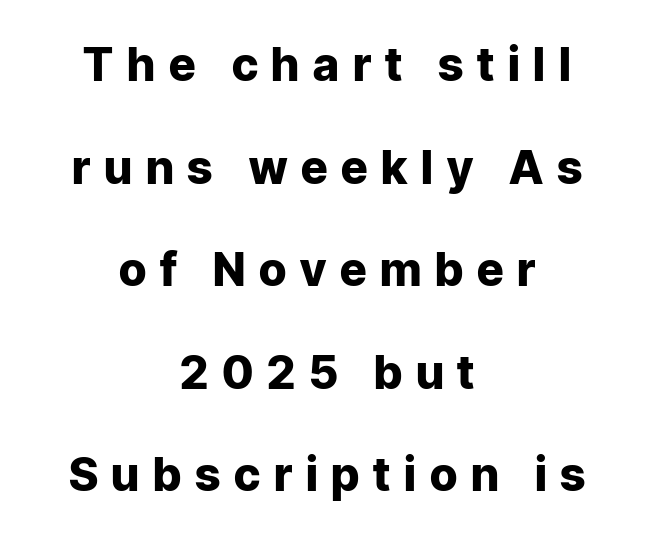
The image shows 46 px heavy sans-serif type, upright; set centered, loose line spacing (2.23x), unusually wide letter spacing (+0.3 em), not underlined; low stroke contrast and a medium x-height.
